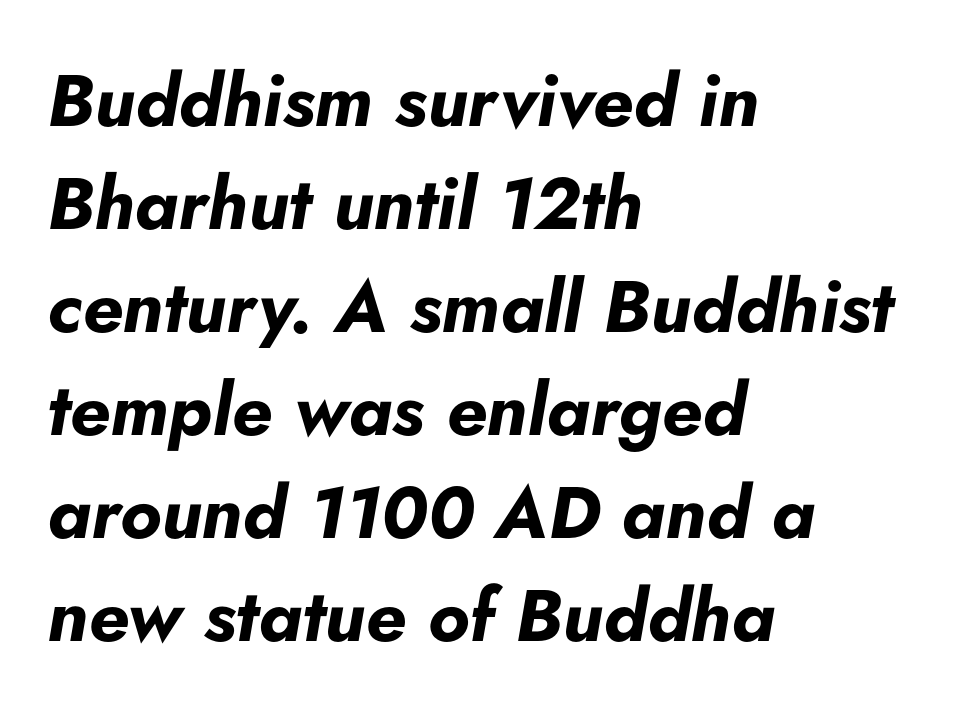
Q: Is the text bold? A: Yes.
Q: Is the text italic (slanted)? A: Yes, it leans right by about 5 degrees.
Q: Is the text underlined? A: No.
Q: How is the paragraph aligned? A: Left-aligned.
Q: Is the spacing between letters normal or unusually wide? A: Normal.
Q: Is the spacing between lines tight, normal or loose? A: Normal.
Q: Width (condensed, normal, or wide)? A: Normal.
Q: Stroke contrast? A: Low.
Q: x-height? A: Small.
Q: Monospaced? A: No.
